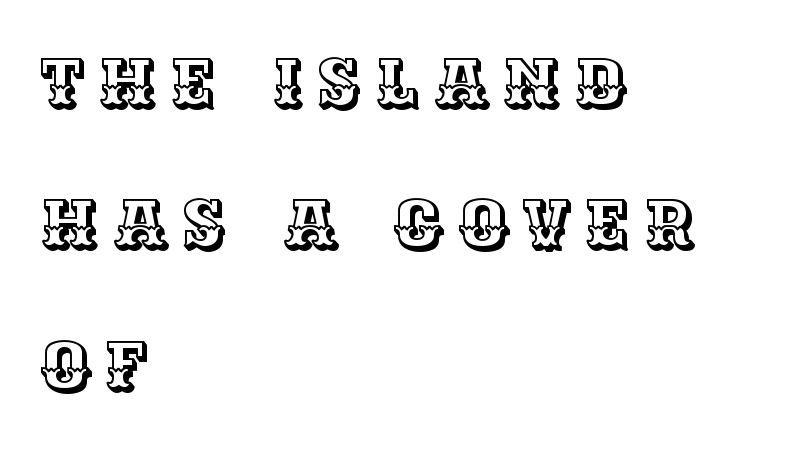
The image shows 69 px text type, upright; set left-aligned, loose line spacing (2.05x), unusually wide letter spacing (+0.2 em), not underlined; a large x-height.
